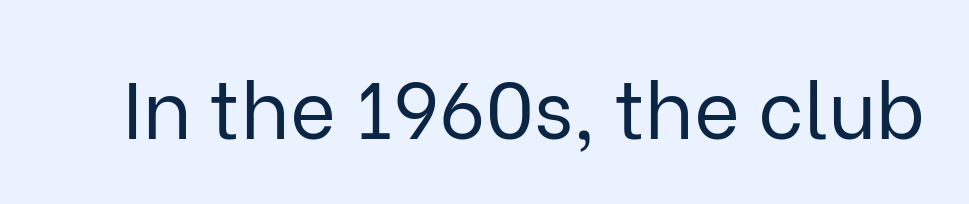
Posture: straight, roman, zero tilt. Ink coverage per letter is moderate at most. Here the designer chose a conventional face with non-uniform glyph widths. This is sans-serif lettering, the kind often seen on screens and signage. What stands out about the letter spacing? Nothing — it is the standard amount.
